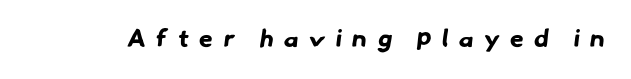
{"bold": "yes", "underline": "no", "letter_spacing": "wide", "letter_spacing_em": 0.42, "glyph_px": 25}
